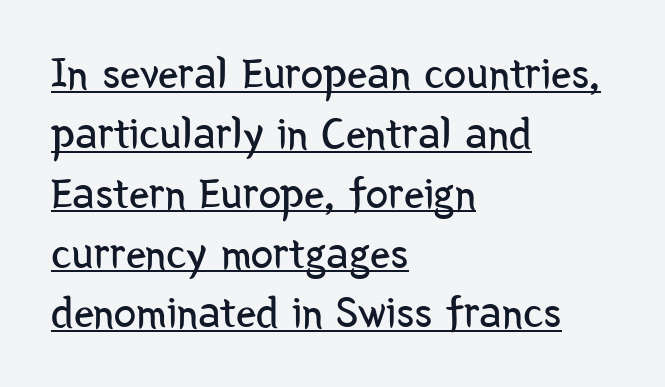
Q: Is the text bold? A: No.
Q: Is the text italic (slanted)? A: No, it is upright.
Q: Is the typeface a serif or a sans-serif typeface? A: Sans-serif.
Q: Is the text underlined? A: Yes.
Q: How is the paragraph aligned? A: Left-aligned.
Q: Is the spacing between letters normal or unusually wide? A: Normal.
Q: Is the spacing between lines tight, normal or loose? A: Normal.
Q: Width (condensed, normal, or wide)? A: Condensed.
Q: Stroke contrast? A: Low.
Q: x-height? A: Medium.
Q: Monospaced? A: No.
